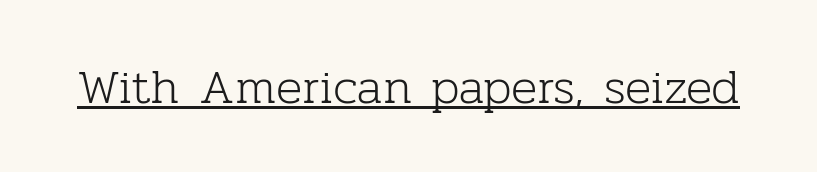
Proportional: the letters do not fall into vertical columns. The passage shown is typeset with a serif family. No letter is thick-stroked: the sample isn't bold. Rendered with straight, roman letterforms. The typesetter has applied underlining to the passage shown. Spacing between characters is what you'd get straight out of the box.
